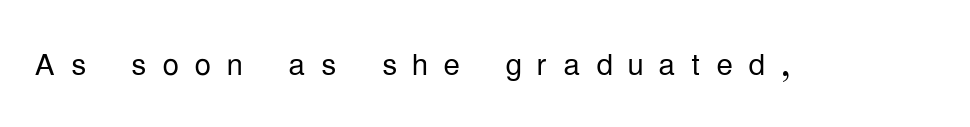
{"serif": "no", "italic": "no", "bold": "no", "weight": "light", "width": "condensed", "stroke_contrast": "low", "x_height": "medium", "monospaced": "no", "underline": "no", "letter_spacing": "wide", "letter_spacing_em": 0.36, "glyph_px": 42}
